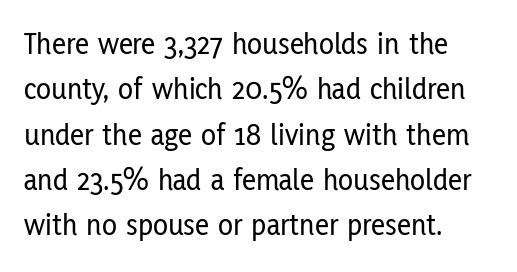
Q: Is the text italic (slanted)? A: No, it is upright.
Q: Is the typeface a serif or a sans-serif typeface? A: Sans-serif.
Q: Is the text underlined? A: No.
Q: How is the paragraph aligned? A: Left-aligned.
Q: Is the spacing between letters normal or unusually wide? A: Normal.
Q: Is the spacing between lines tight, normal or loose? A: Normal.
Q: Width (condensed, normal, or wide)? A: Condensed.
Q: Stroke contrast? A: Low.
Q: x-height? A: Medium.
Q: Monospaced? A: No.
